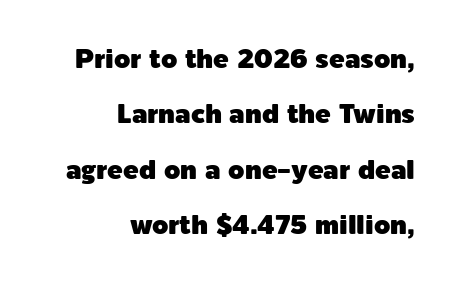
The lines in this sample share a right terminus and differ only in where they begin. Do the letters lean? They stand straight. The letters sit at their default tracking, neither squeezed nor spread. The area under the type is left untouched. Reading down the column, the eye jumps a long way to each next line.
